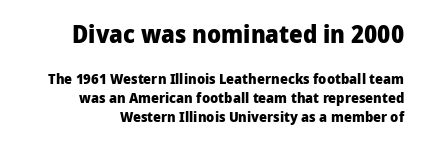
Compare the two chunks: the upper has the greater cap height. Each glyph is drawn with heavy, bold strokes. A typesetter would mark this as roman, not italic. Teacher's note: observe the even right margin — that is flush-right alignment.
